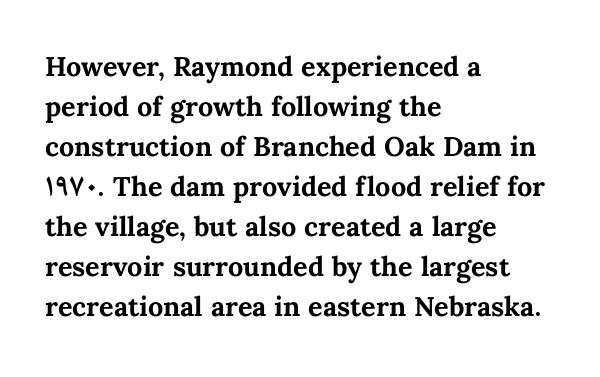
Q: Is the text bold? A: Yes.
Q: Is the text italic (slanted)? A: No, it is upright.
Q: Is the text underlined? A: No.
Q: How is the paragraph aligned? A: Left-aligned.
Q: Is the spacing between letters normal or unusually wide? A: Normal.
Q: Is the spacing between lines tight, normal or loose? A: Normal.
